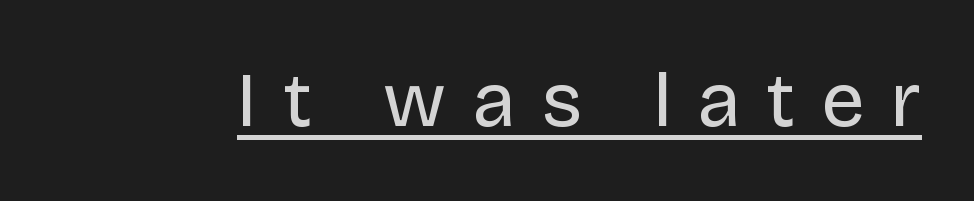
The image shows 78 px regular-weight sans-serif type, upright; set unusually wide letter spacing (+0.33 em), underlined; low stroke contrast and a large x-height.
